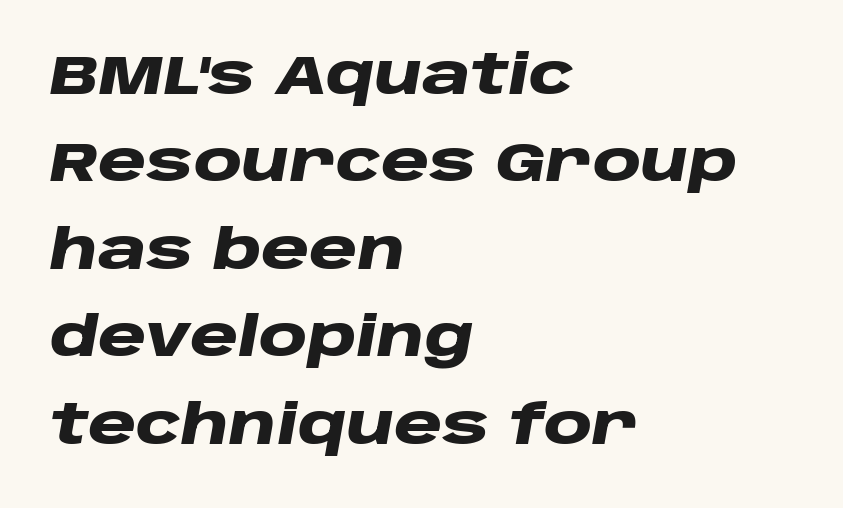
{"italic": "yes", "lean": "right", "slant_degrees": 10, "bold": "yes", "weight": "heavy", "width": "wide", "stroke_contrast": "low", "x_height": "large", "monospaced": "no", "underline": "no", "align": "left", "line_spacing": "normal", "line_spacing_ratio": 1.59, "letter_spacing": "normal", "letter_spacing_em": 0.0, "glyph_px": 55}
